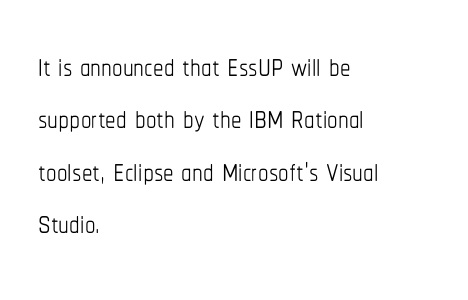
Q: Is the text bold? A: No.
Q: Is the text italic (slanted)? A: No, it is upright.
Q: Is the text underlined? A: No.
Q: How is the paragraph aligned? A: Left-aligned.
Q: Is the spacing between letters normal or unusually wide? A: Normal.
Q: Is the spacing between lines tight, normal or loose? A: Normal.
Q: Width (condensed, normal, or wide)? A: Condensed.
Q: Stroke contrast? A: Low.
Q: x-height? A: Medium.
Q: Monospaced? A: No.
